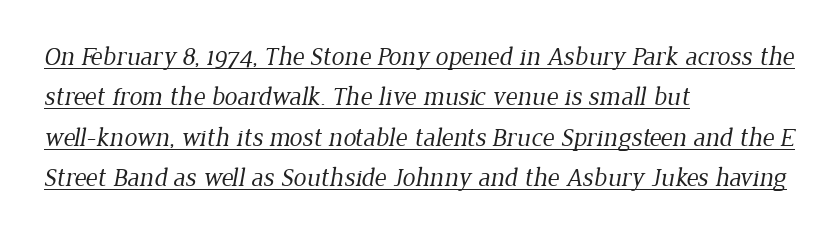
This block has exactly the height ordinary leading produces. Each stroke keeps to a modest, everyday thickness or less. The horizontal fit of the characters is conventional and even. You can see a thin bar hugging the bottom of the glyphs.
